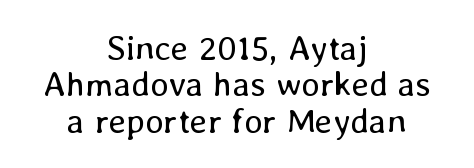
The image shows 35 px regular-weight type, upright; set centered, tight line spacing (1.04x), normal letter spacing, not underlined; low stroke contrast and a medium x-height.
